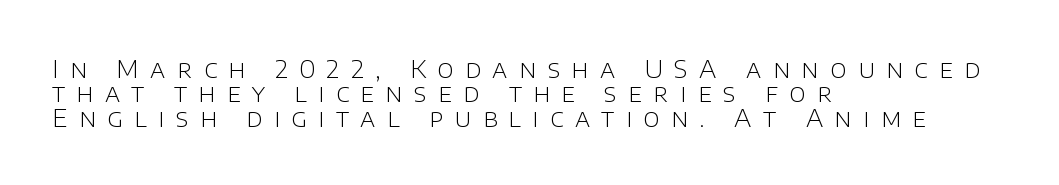
The image shows 25 px text type, upright; set left-aligned, tight line spacing (0.98x), unusually wide letter spacing (+0.46 em), not underlined.
